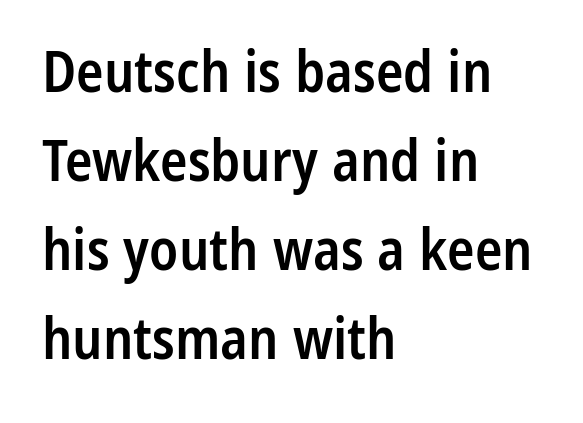
The image shows 57 px semibold, condensed sans-serif type, upright; set left-aligned, normal line spacing (1.56x), normal letter spacing, not underlined; low stroke contrast and a medium x-height.
